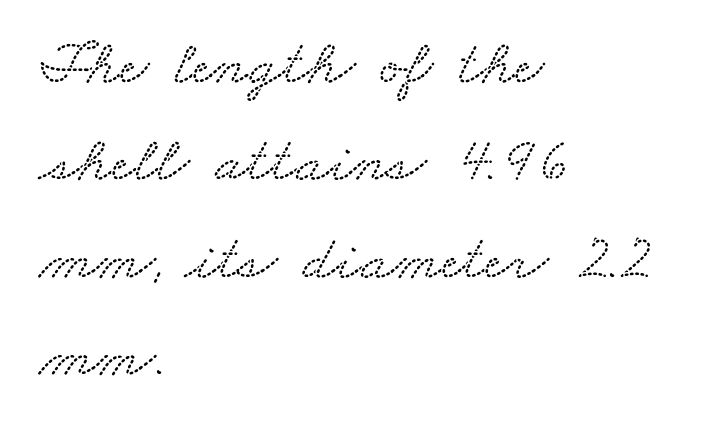
The image shows 64 px wide serif type; set left-aligned, normal line spacing (1.52x), normal letter spacing, not underlined; medium stroke contrast and a small x-height.
